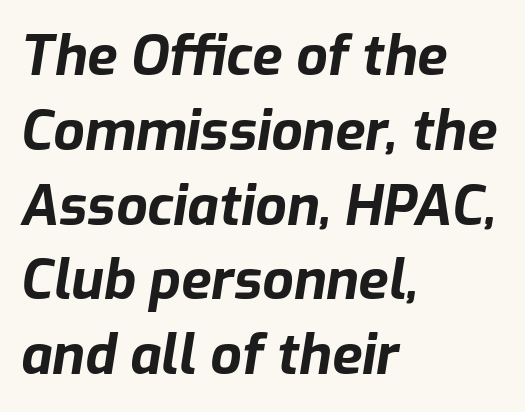
The image shows 55 px bold type, italic (leaning right); set left-aligned, normal line spacing (1.36x), normal letter spacing, not underlined; low stroke contrast and a medium x-height.
